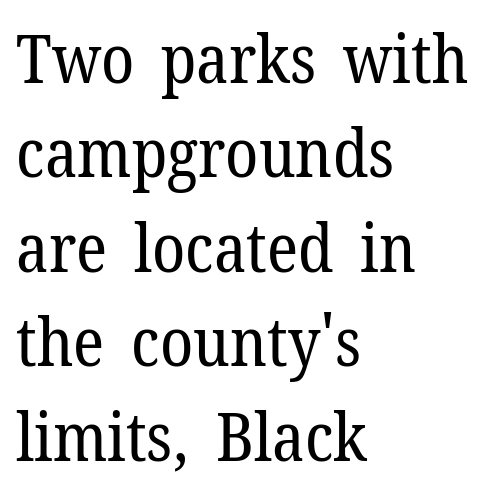
Q: Is the text bold? A: No.
Q: Is the text italic (slanted)? A: No, it is upright.
Q: Is the typeface a serif or a sans-serif typeface? A: Serif.
Q: Is the text underlined? A: No.
Q: How is the paragraph aligned? A: Left-aligned.
Q: Is the spacing between letters normal or unusually wide? A: Normal.
Q: Is the spacing between lines tight, normal or loose? A: Normal.
Q: Width (condensed, normal, or wide)? A: Normal.
Q: Stroke contrast? A: Low.
Q: x-height? A: Medium.
Q: Monospaced? A: No.
